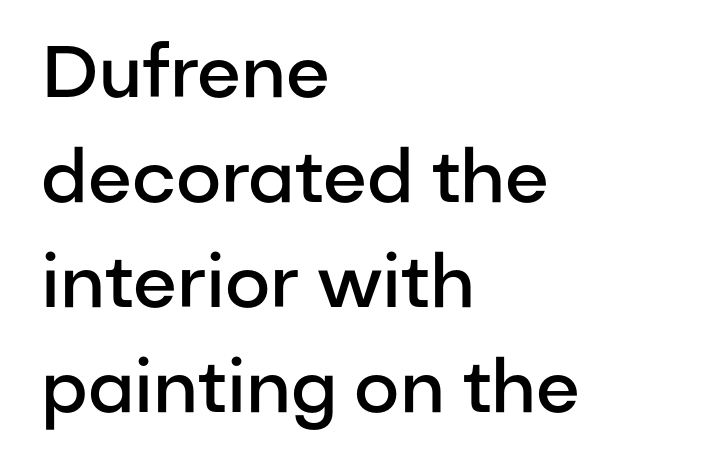
The image shows 73 px semibold sans-serif type, upright; set left-aligned, normal line spacing (1.44x), normal letter spacing, not underlined; low stroke contrast and a medium x-height.
